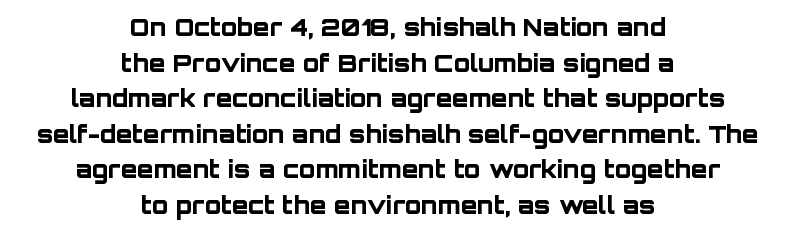
Each row of text sits above clean, open space. This sample uses plain, unmodified letter spacing. The font is running at its bold setting. Regarding leading, the lines here are spaced in the standard way.
